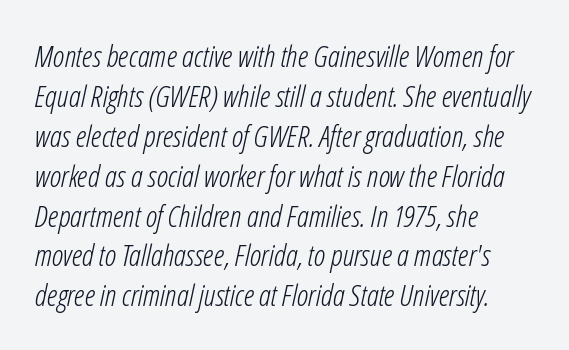
Plain, unruled lines of type. The letters sit at their default tracking, neither squeezed nor spread. Weight: regular or lighter. If you drew a ruler down the left edge, every line would touch it.
